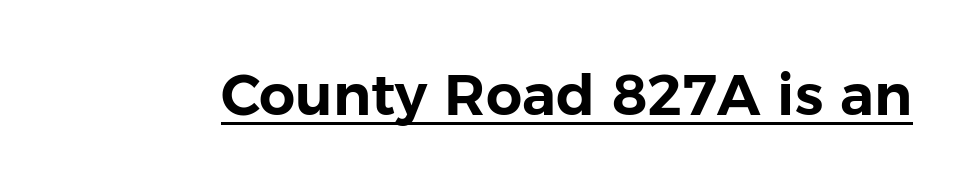
The image shows 57 px sans-serif type, upright; set normal letter spacing, underlined; low stroke contrast and a medium x-height.
